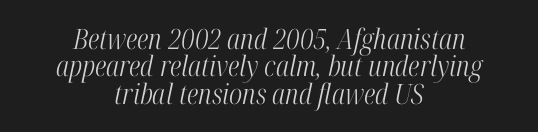
Q: Is the text bold? A: No.
Q: Is the text italic (slanted)? A: Yes, it leans right by about 12 degrees.
Q: Is the typeface a serif or a sans-serif typeface? A: Serif.
Q: Is the text underlined? A: No.
Q: How is the paragraph aligned? A: Centered.
Q: Is the spacing between letters normal or unusually wide? A: Normal.
Q: Is the spacing between lines tight, normal or loose? A: Tight.
Q: Width (condensed, normal, or wide)? A: Condensed.
Q: Stroke contrast? A: High.
Q: x-height? A: Medium.
Q: Monospaced? A: No.
